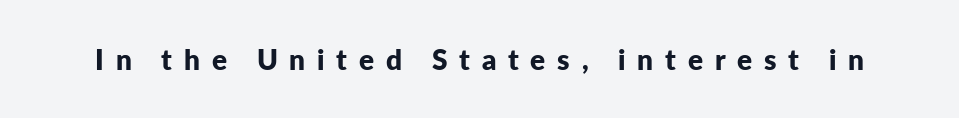
Q: Is the text bold? A: Yes.
Q: Is the text italic (slanted)? A: No, it is upright.
Q: Is the typeface a serif or a sans-serif typeface? A: Sans-serif.
Q: Is the text underlined? A: No.
Q: Is the spacing between letters normal or unusually wide? A: Unusually wide.
Q: Width (condensed, normal, or wide)? A: Normal.
Q: Stroke contrast? A: Low.
Q: x-height? A: Medium.
Q: Monospaced? A: No.
